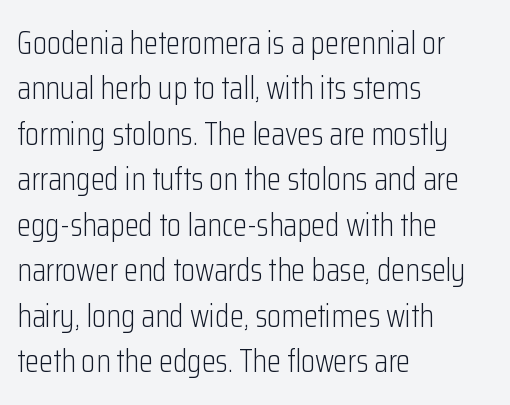
{"serif": "no", "italic": "no", "bold": "no", "weight": "light", "width": "condensed", "stroke_contrast": "low", "x_height": "medium", "monospaced": "no", "underline": "no", "align": "left", "line_spacing": "normal", "line_spacing_ratio": 1.42, "letter_spacing": "normal", "letter_spacing_em": 0.0, "glyph_px": 32}
